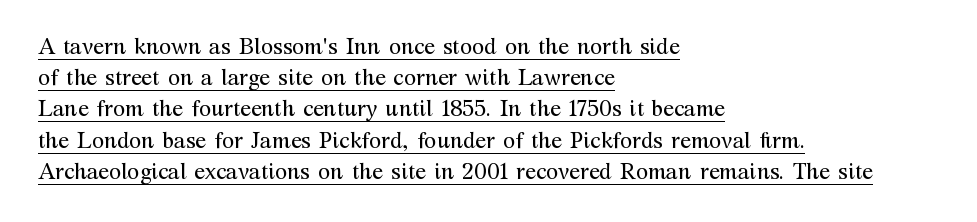
Q: Is the text bold? A: No.
Q: Is the text italic (slanted)? A: No, it is upright.
Q: Is the text underlined? A: Yes.
Q: How is the paragraph aligned? A: Left-aligned.
Q: Is the spacing between letters normal or unusually wide? A: Normal.
Q: Is the spacing between lines tight, normal or loose? A: Normal.
